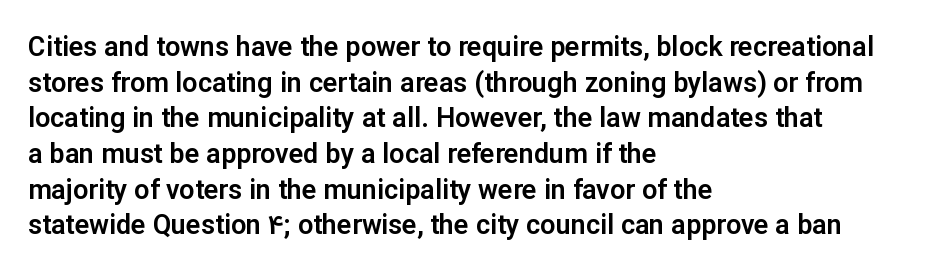
Q: Is the text italic (slanted)? A: No, it is upright.
Q: Is the text underlined? A: No.
Q: How is the paragraph aligned? A: Left-aligned.
Q: Is the spacing between letters normal or unusually wide? A: Normal.
Q: Is the spacing between lines tight, normal or loose? A: Normal.
